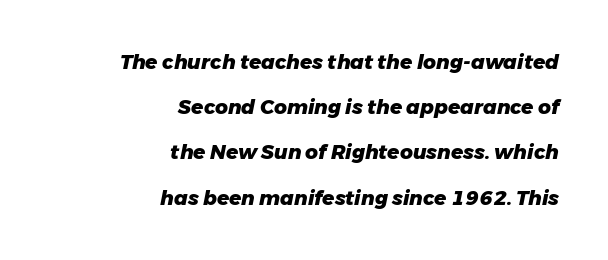
The image shows 20 px bold type, italic (leaning right); set right-aligned, loose line spacing (2.26x), normal letter spacing, not underlined.
